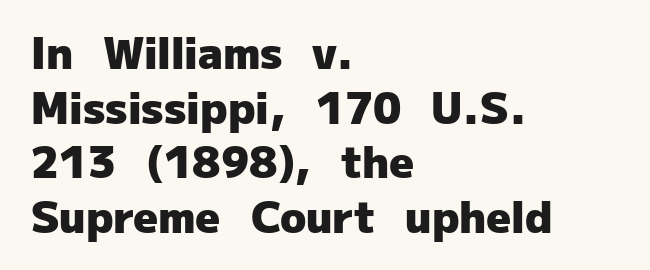
Stroke thickness is high; the sample reads as a true bold. Inter-character spacing is left at the font's built-in metrics. Is this a fixed-width face? No — the glyphs have proportional, varying widths. Nothing sits at the stroke ends, so this counts as sans-serif. Every stem runs plumb, perpendicular to the baseline.
